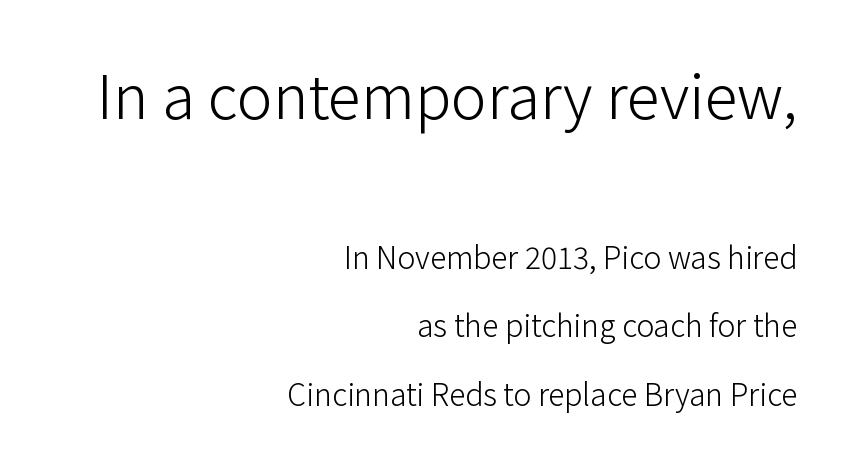
The image shows 60 px light sans-serif type, upright; set right-aligned, loose line spacing (2.28x), normal letter spacing, not underlined; the first (top) block is 2.0x larger; low stroke contrast and a medium x-height.
